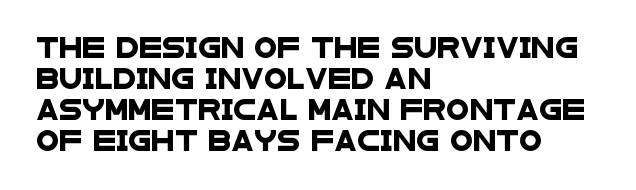
{"underline": "no", "align": "left", "line_spacing": "normal", "line_spacing_ratio": 1.48, "letter_spacing": "normal", "letter_spacing_em": 0.0, "glyph_px": 21}
